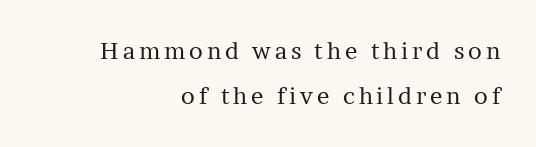
Q: Is the text bold? A: No.
Q: Is the text italic (slanted)? A: No, it is upright.
Q: Is the text underlined? A: No.
Q: How is the paragraph aligned? A: Right-aligned.
Q: Is the spacing between lines tight, normal or loose? A: Loose.
